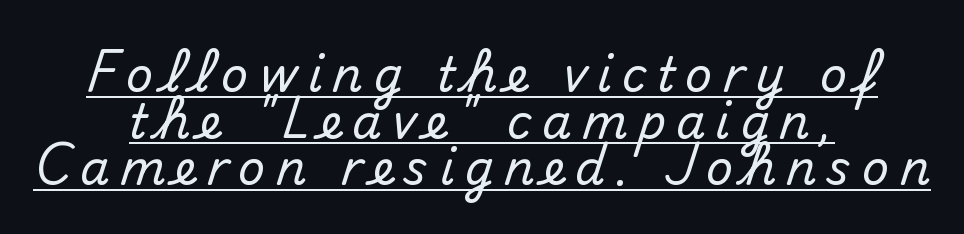
{"serif": "no", "width": "normal", "stroke_contrast": "medium", "x_height": "small", "monospaced": "no", "underline": "yes", "align": "center", "line_spacing": "tight", "line_spacing_ratio": 0.99, "letter_spacing": "wide", "letter_spacing_em": 0.22, "glyph_px": 47}
